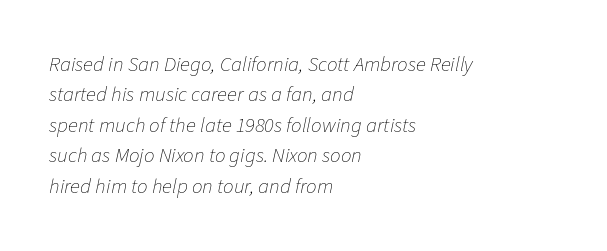
A classic flush-left, rag-right setting is used for this passage. Descender tails drop into unmarked territory. Stroke mass is kept to a normal reading level or below. Inter-character spacing is left at the font's built-in metrics.
